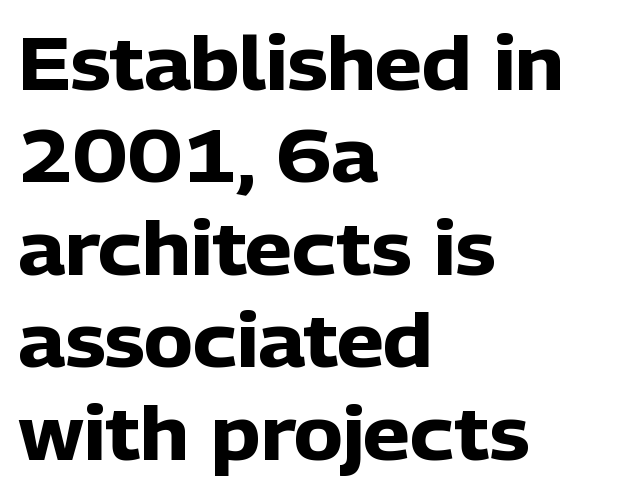
Q: Is the text bold? A: Yes.
Q: Is the text italic (slanted)? A: No, it is upright.
Q: Is the typeface a serif or a sans-serif typeface? A: Sans-serif.
Q: Is the text underlined? A: No.
Q: How is the paragraph aligned? A: Left-aligned.
Q: Is the spacing between letters normal or unusually wide? A: Normal.
Q: Is the spacing between lines tight, normal or loose? A: Normal.
Q: Width (condensed, normal, or wide)? A: Normal.
Q: Stroke contrast? A: Low.
Q: x-height? A: Medium.
Q: Monospaced? A: No.
